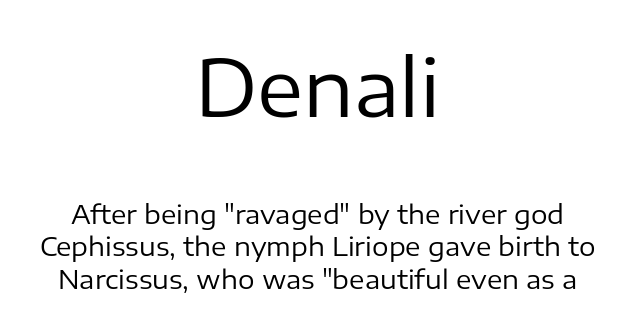
What kind of face is this? One without serifs — a sans. Posture: vertical. The area under the type is left untouched. A normal amount of white space separates one row of letters from the next. Ink coverage per letter is moderate at most. Compare the two chunks: the upper has the greater cap height.
